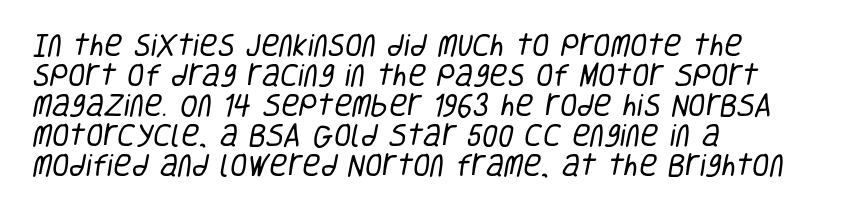
{"bold": "no", "underline": "no", "align": "left", "line_spacing_ratio": 1.2, "letter_spacing": "normal", "letter_spacing_em": 0.0, "glyph_px": 25}
